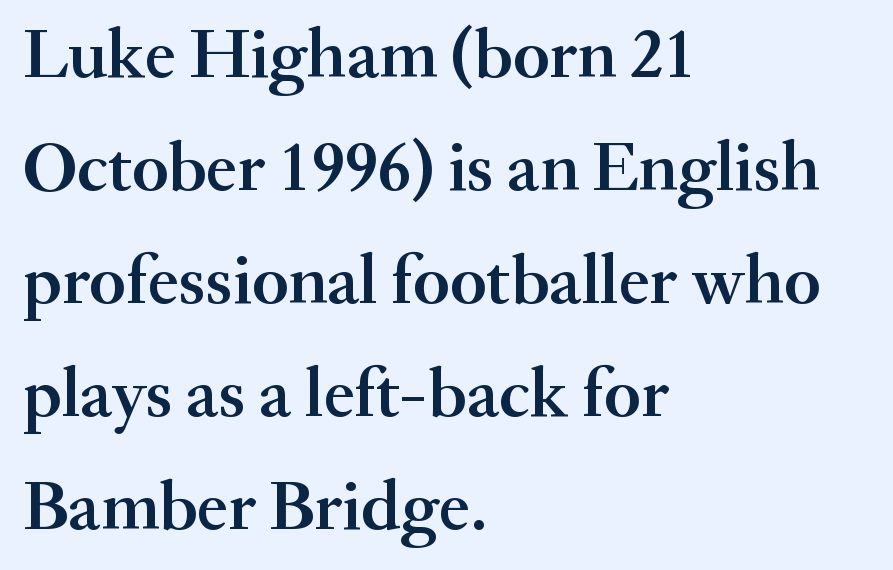
The space directly below the letters is spotless. The glyphs have the mass of a demibold cut, below bold. The paragraph shown leans on its left margin. Character widths vary here, with narrow letters taking less room than wide ones.
